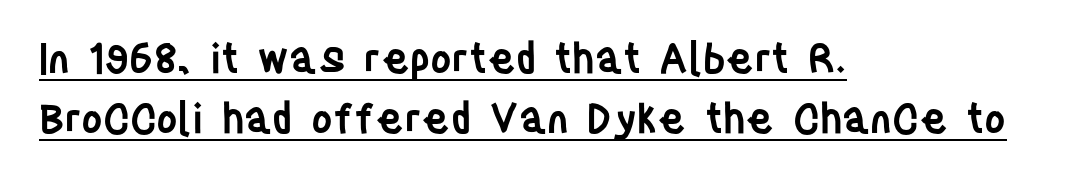
{"serif": "no", "italic": "no", "bold": "semi", "weight": "semibold", "width": "condensed", "stroke_contrast": "low", "x_height": "large", "monospaced": "no", "underline": "yes", "align": "left", "line_spacing": "normal", "line_spacing_ratio": 1.46, "letter_spacing": "normal", "letter_spacing_em": 0.0, "glyph_px": 41}
